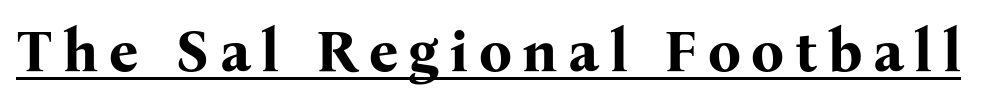
{"serif": "yes", "italic": "no", "bold": "yes", "weight": "bold", "width": "normal", "stroke_contrast": "medium", "x_height": "medium", "monospaced": "no", "underline": "yes", "glyph_px": 58}
